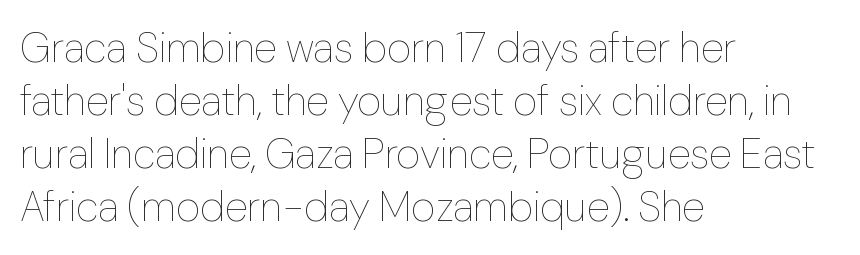
{"italic": "no", "bold": "no", "weight": "thin", "width": "normal", "stroke_contrast": "low", "x_height": "medium", "monospaced": "no", "underline": "no", "align": "left", "line_spacing": "normal", "line_spacing_ratio": 1.26, "letter_spacing": "normal", "letter_spacing_em": 0.0, "glyph_px": 42}
